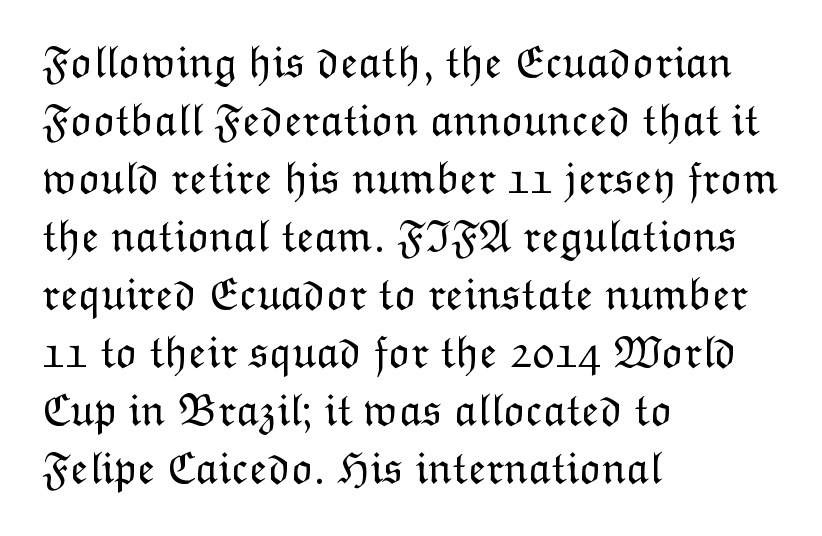
The lettering stays uniformly vertical, giving the passage a roman look. Students, note that the glyphs here touch the page at normal intervals. Summary of vertical rhythm: regular, with standard interline spacing. Is the type heavy? It reads as light-to-regular instead. Leftover space on each line is placed entirely after the last word. These lines are rendered in a variable-pitch font.
